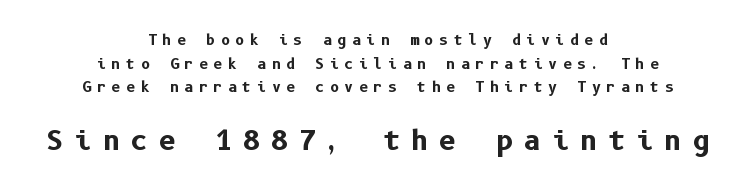
The lower block of text is set noticeably larger than the block above it. Tracking value appears strongly positive — letters spread wide. No italicization has been applied; the sample stays upright. Summary of weight: heavy, a full bold. Letters rest on an invisible, unmarked baseline.
